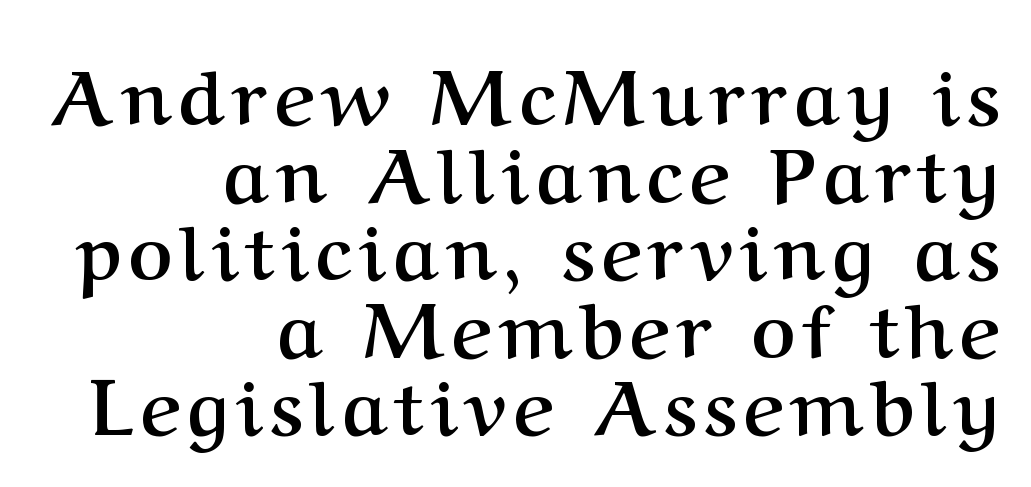
In terms of letterform style, serifs are clearly present. Leftover space on each line is placed entirely before the opening word. If you drew a line through each stem, it would be perfectly vertical. Proportional: the letters do not fall into vertical columns. Has an underline been added? It has not.
